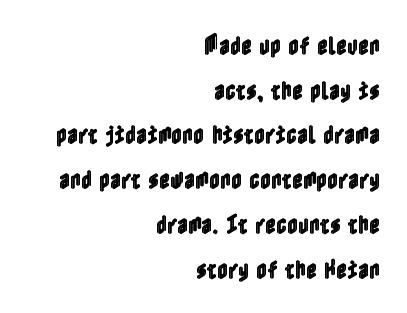
{"italic": "no", "underline": "no", "align": "right", "line_spacing": "loose", "line_spacing_ratio": 2.13, "letter_spacing": "normal", "letter_spacing_em": 0.0, "glyph_px": 21}
